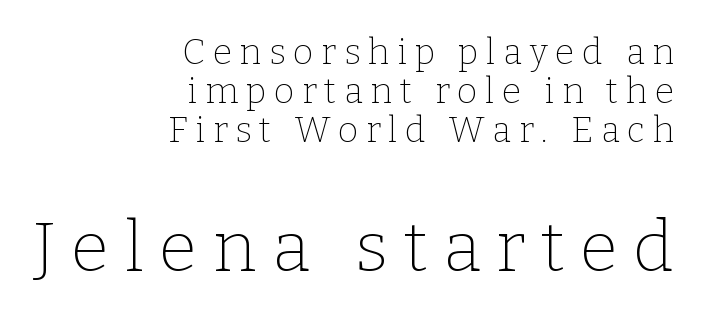
Q: Is the text bold? A: No.
Q: Is the text italic (slanted)? A: No, it is upright.
Q: Is the typeface a serif or a sans-serif typeface? A: Serif.
Q: Is the text underlined? A: No.
Q: How is the paragraph aligned? A: Right-aligned.
Q: Is the spacing between letters normal or unusually wide? A: Unusually wide.
Q: Is the spacing between lines tight, normal or loose? A: Tight.
Q: Which block of text is set in a larger size, the first (top) or the second (bottom)? A: The second (bottom) one.
Q: Width (condensed, normal, or wide)? A: Normal.
Q: Stroke contrast? A: Low.
Q: x-height? A: Medium.
Q: Monospaced? A: No.
